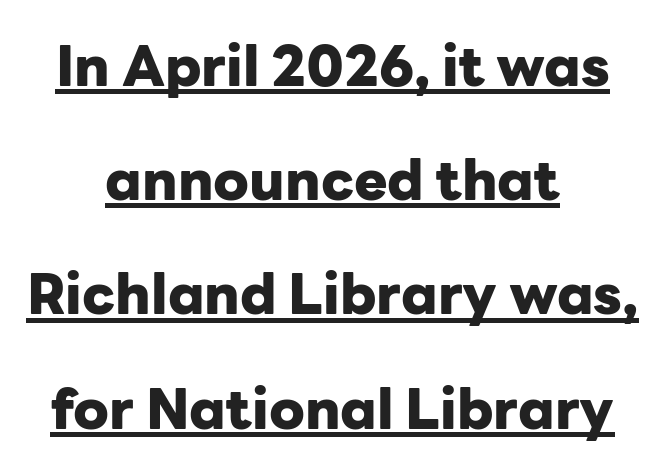
The image shows 56 px heavy sans-serif type, upright; set centered, loose line spacing (2.04x), normal letter spacing, underlined; low stroke contrast and a medium x-height.
